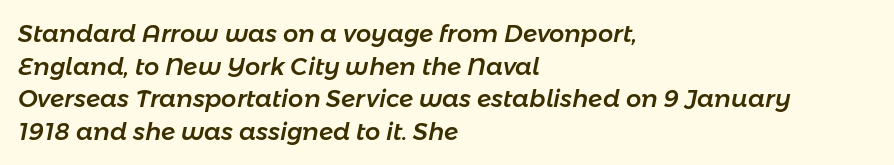
Q: Is the text italic (slanted)? A: Yes, it leans right by about 11 degrees.
Q: Is the text underlined? A: No.
Q: How is the paragraph aligned? A: Left-aligned.
Q: Is the spacing between letters normal or unusually wide? A: Normal.
Q: Is the spacing between lines tight, normal or loose? A: Normal.
